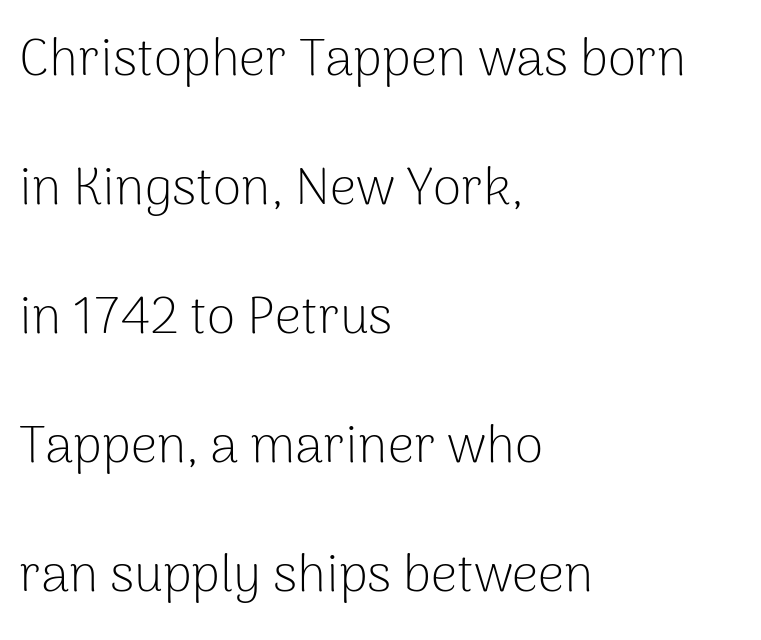
{"serif": "no", "italic": "no", "bold": "no", "weight": "light", "width": "normal", "stroke_contrast": "low", "x_height": "medium", "monospaced": "no", "underline": "no", "align": "left", "line_spacing": "loose", "line_spacing_ratio": 2.48, "letter_spacing": "normal", "letter_spacing_em": 0.0, "glyph_px": 52}
